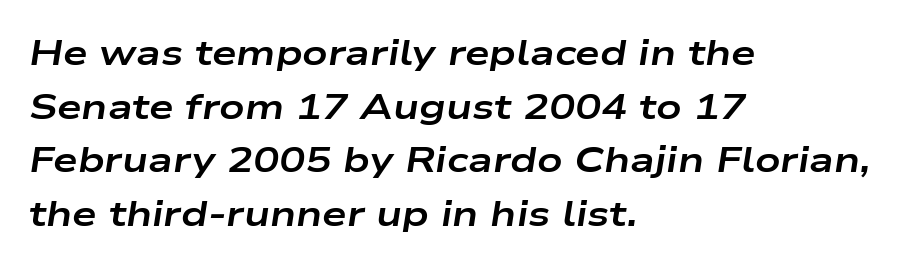
The image shows 35 px bold, wide type, italic (leaning right); set left-aligned, normal line spacing (1.53x), normal letter spacing, not underlined; low stroke contrast and a medium x-height.
